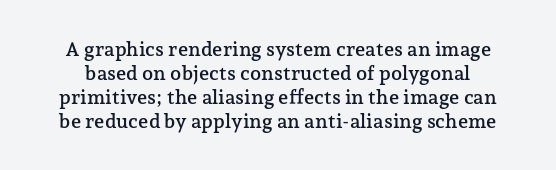
Q: Is the text italic (slanted)? A: No, it is upright.
Q: Is the text underlined? A: No.
Q: Is the spacing between letters normal or unusually wide? A: Normal.
